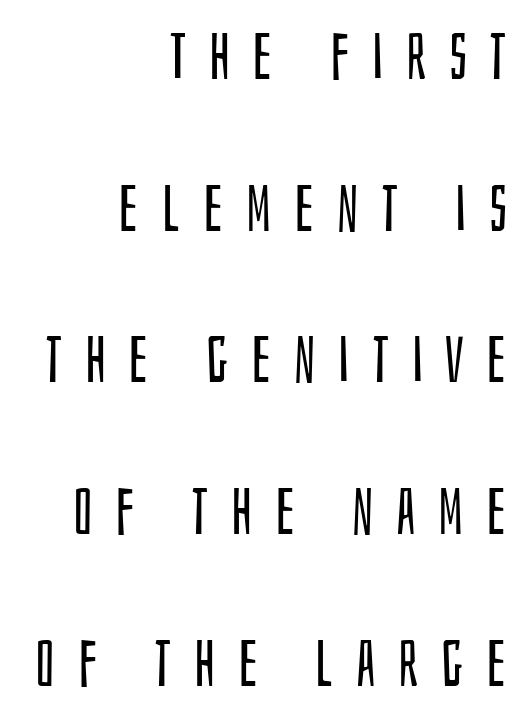
Baseline-to-baseline distance is far greater than the letter height. Letters rest on an invisible, unmarked baseline. Posture: upright roman. Characters follow at a spacing far wider than the type designer built in. Is this a fixed-width face? No — the glyphs have proportional, varying widths. In terms of letterform style, serifs are entirely absent.
